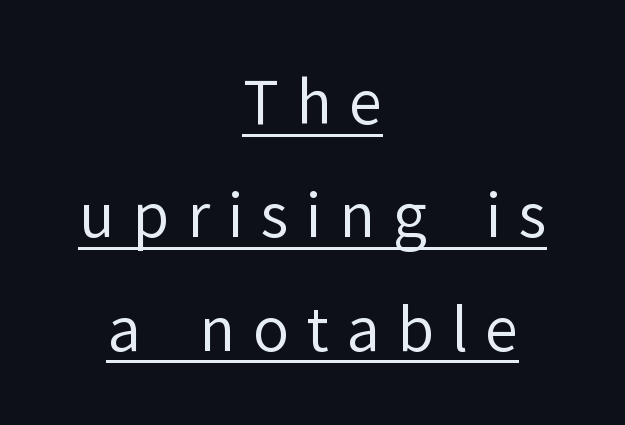
The image shows 60 px regular-weight sans-serif type, upright; set centered, line spacing 1.89x, unusually wide letter spacing (+0.29 em), underlined; low stroke contrast and a medium x-height.
